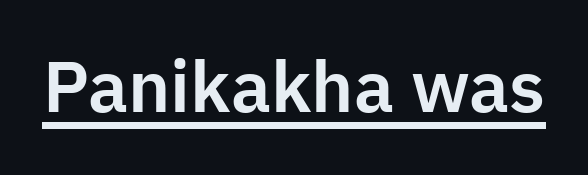
Q: Is the text italic (slanted)? A: No, it is upright.
Q: Is the typeface a serif or a sans-serif typeface? A: Sans-serif.
Q: Is the text underlined? A: Yes.
Q: Is the spacing between letters normal or unusually wide? A: Normal.
Q: Width (condensed, normal, or wide)? A: Normal.
Q: Stroke contrast? A: Low.
Q: x-height? A: Medium.
Q: Monospaced? A: No.
